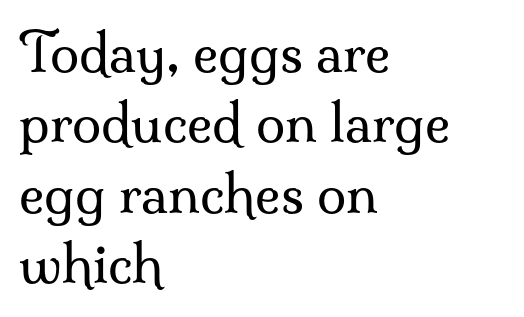
The image shows 53 px regular-weight serif type, upright; set left-aligned, normal line spacing (1.33x), normal letter spacing, not underlined; medium stroke contrast and a small x-height.
